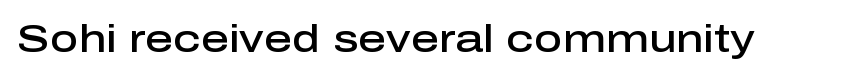
The image shows 39 px semibold sans-serif type, upright; set normal letter spacing, not underlined; low stroke contrast and a medium x-height.
